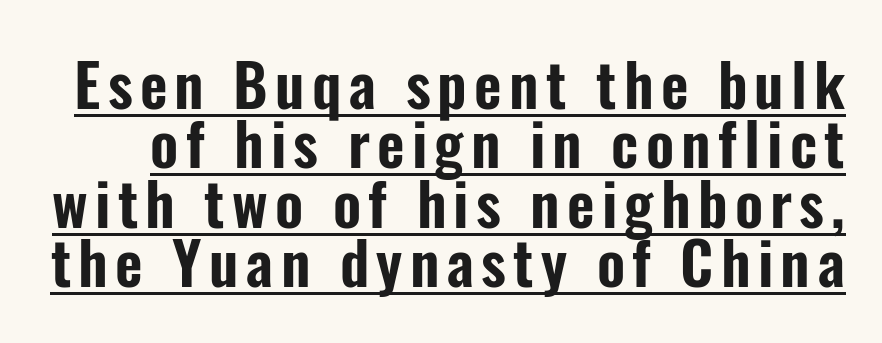
The image shows 60 px condensed sans-serif type, upright; set tight line spacing (0.99x), underlined; low stroke contrast and a medium x-height.
